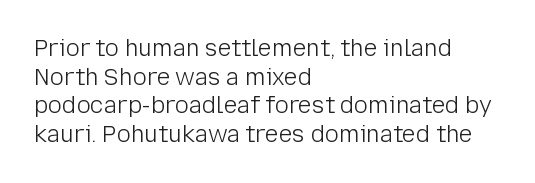
Q: Is the text bold? A: No.
Q: Is the text italic (slanted)? A: No, it is upright.
Q: Is the text underlined? A: No.
Q: How is the paragraph aligned? A: Left-aligned.
Q: Is the spacing between letters normal or unusually wide? A: Normal.
Q: Is the spacing between lines tight, normal or loose? A: Normal.
